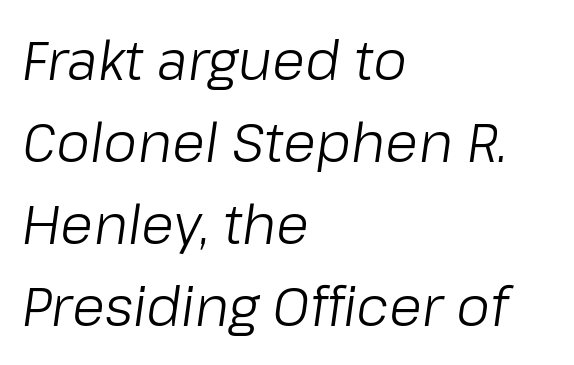
The image shows 54 px light type, italic (leaning right); set left-aligned, normal line spacing (1.52x), normal letter spacing, not underlined; low stroke contrast and a medium x-height.
